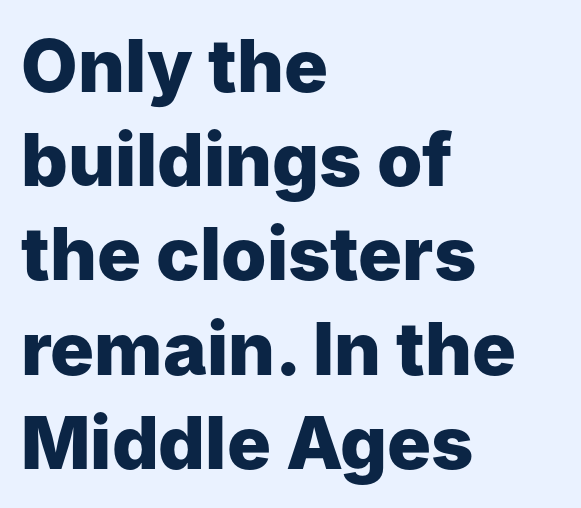
Q: Is the text bold? A: Yes.
Q: Is the text italic (slanted)? A: No, it is upright.
Q: Is the typeface a serif or a sans-serif typeface? A: Sans-serif.
Q: Is the text underlined? A: No.
Q: How is the paragraph aligned? A: Left-aligned.
Q: Is the spacing between letters normal or unusually wide? A: Normal.
Q: Is the spacing between lines tight, normal or loose? A: Normal.
Q: Width (condensed, normal, or wide)? A: Normal.
Q: Stroke contrast? A: Low.
Q: x-height? A: Medium.
Q: Monospaced? A: No.
